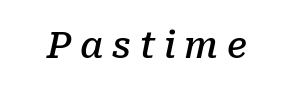
Stroke thickness is moderately raised; the sample reads as semibold. The foot of each line stays bare and open. Emphasis-style slanted type is in use. Each letter keeps its own natural width here, so spacing adapts to shape. These lines are composed in type with serifs. Students, note that the glyphs here are deliberately spaced far apart.
